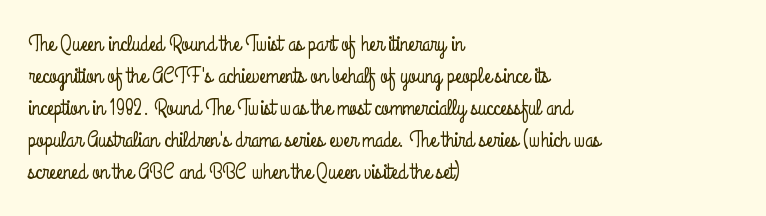
{"underline": "no", "align": "left", "line_spacing": "normal", "line_spacing_ratio": 1.39, "letter_spacing": "normal", "letter_spacing_em": 0.0, "glyph_px": 23}
